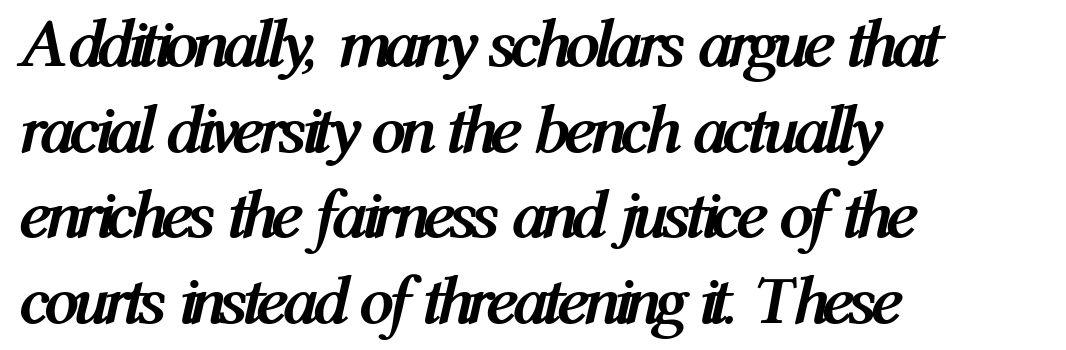
{"italic": "yes", "lean": "right", "slant_degrees": 12, "bold": "yes", "weight": "semibold", "width": "condensed", "stroke_contrast": "medium", "x_height": "medium", "monospaced": "no", "underline": "no", "align": "left", "line_spacing_ratio": 1.24, "letter_spacing": "normal", "letter_spacing_em": 0.0, "glyph_px": 69}
